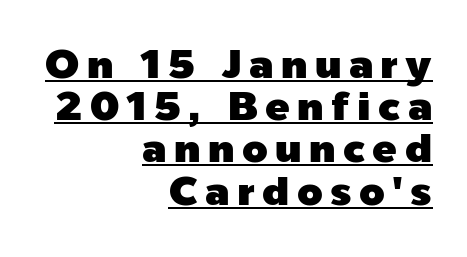
{"serif": "no", "italic": "no", "width": "normal", "x_height": "medium", "monospaced": "no", "underline": "yes", "align": "right", "line_spacing": "tight", "line_spacing_ratio": 1.03, "glyph_px": 41}
